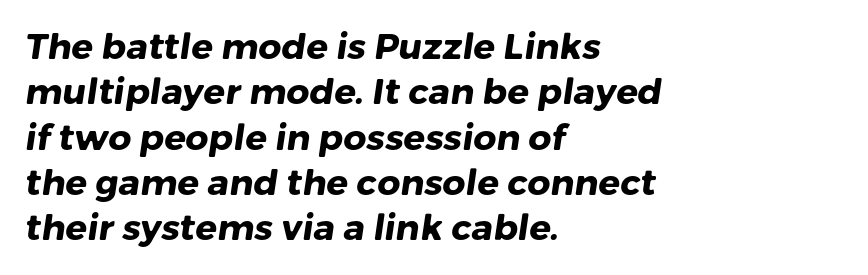
{"serif": "no", "bold": "yes", "weight": "heavy", "width": "normal", "stroke_contrast": "low", "x_height": "medium", "monospaced": "no", "underline": "no", "align": "left", "line_spacing": "normal", "line_spacing_ratio": 1.26, "letter_spacing": "normal", "letter_spacing_em": 0.0, "glyph_px": 36}
